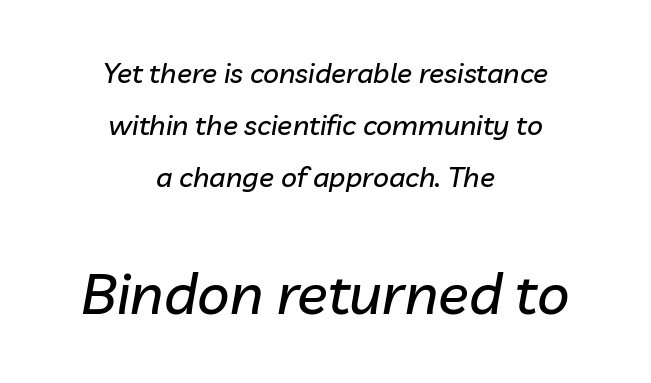
Q: Is the text italic (slanted)? A: Yes, it leans right by about 10 degrees.
Q: Is the text underlined? A: No.
Q: How is the paragraph aligned? A: Centered.
Q: Is the spacing between letters normal or unusually wide? A: Normal.
Q: Which block of text is set in a larger size, the first (top) or the second (bottom)? A: The second (bottom) one.
Q: Width (condensed, normal, or wide)? A: Normal.
Q: Stroke contrast? A: Low.
Q: x-height? A: Medium.
Q: Monospaced? A: No.
